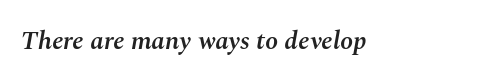
Where is the straight margin? On the left. This is moderately heavy type, rendered in semibold. Each row of text sits above clean, open space. Honestly, the letter spacing is just normal — you wouldn't notice it. Characters are canted at an angle relative to the baseline's perpendicular.
